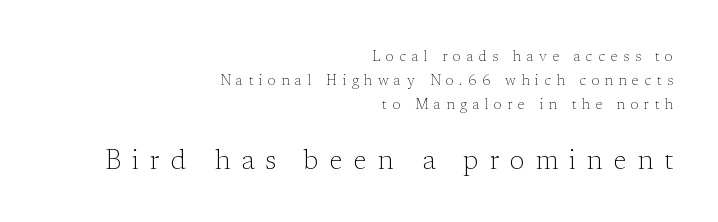
Q: Is the text bold? A: No.
Q: Is the text italic (slanted)? A: No, it is upright.
Q: Is the text underlined? A: No.
Q: How is the paragraph aligned? A: Right-aligned.
Q: Is the spacing between letters normal or unusually wide? A: Unusually wide.
Q: Which block of text is set in a larger size, the first (top) or the second (bottom)? A: The second (bottom) one.
